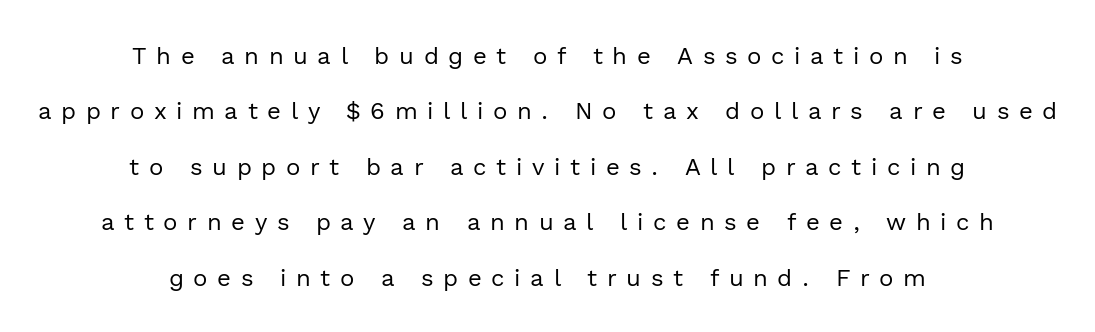
The image shows 24 px text type, upright; set centered, loose line spacing (2.31x), unusually wide letter spacing (+0.4 em), not underlined.
